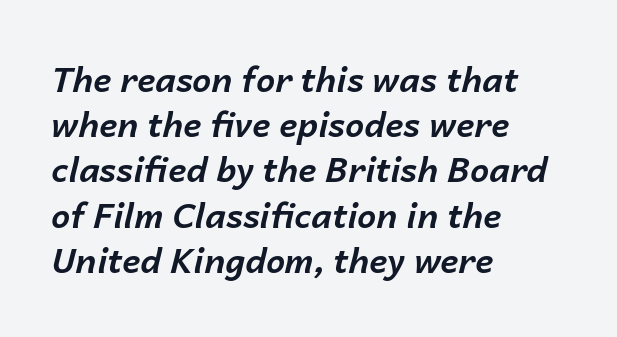
Q: Is the text bold? A: Yes.
Q: Is the text italic (slanted)? A: Yes, it leans right by about 14 degrees.
Q: Is the text underlined? A: No.
Q: How is the paragraph aligned? A: Left-aligned.
Q: Is the spacing between letters normal or unusually wide? A: Normal.
Q: Is the spacing between lines tight, normal or loose? A: Normal.
Q: Width (condensed, normal, or wide)? A: Normal.
Q: Stroke contrast? A: Low.
Q: x-height? A: Medium.
Q: Monospaced? A: No.
